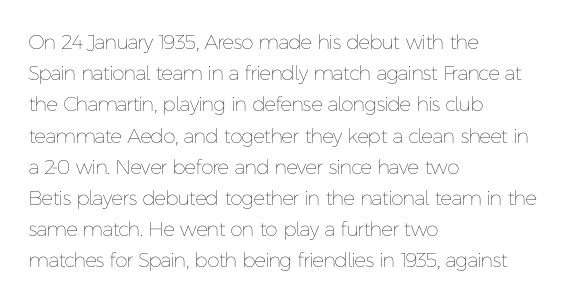
Between one letter and the next there's only the usual sliver of space. Letters rest on an invisible, unmarked baseline. Does the copy run flush right? No — it runs flush left. Nothing heavy about these letters — not bold at all.
